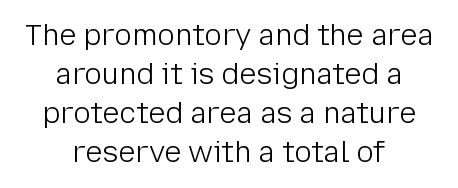
The image shows 29 px light sans-serif type, upright; set centered, normal line spacing (1.35x), normal letter spacing, not underlined; low stroke contrast and a medium x-height.
